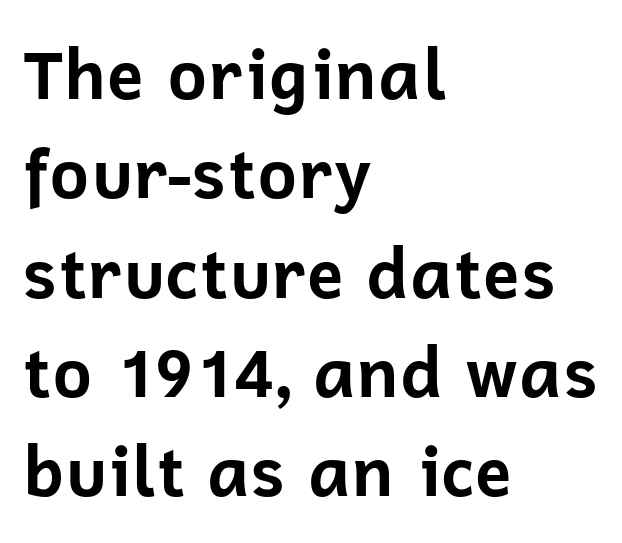
The image shows 68 px bold sans-serif type, upright; set left-aligned, normal line spacing (1.46x), normal letter spacing, not underlined; low stroke contrast and a medium x-height.
